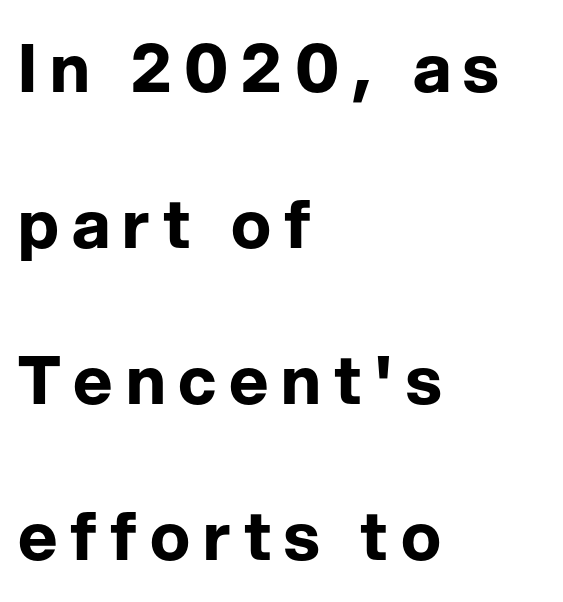
Q: Is the text bold? A: Yes.
Q: Is the text italic (slanted)? A: No, it is upright.
Q: Is the typeface a serif or a sans-serif typeface? A: Sans-serif.
Q: Is the text underlined? A: No.
Q: How is the paragraph aligned? A: Left-aligned.
Q: Is the spacing between lines tight, normal or loose? A: Loose.
Q: Width (condensed, normal, or wide)? A: Normal.
Q: Stroke contrast? A: Low.
Q: x-height? A: Medium.
Q: Monospaced? A: No.
